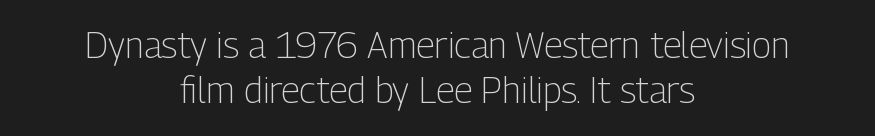
Looks like regular typesetting: each glyph gets only the width it needs. If you measured baseline to baseline, you'd find a middling distance. Heft: none added — not bold. This rendering leaves character spacing at its baseline value. Rendered with straight, roman letterforms.
